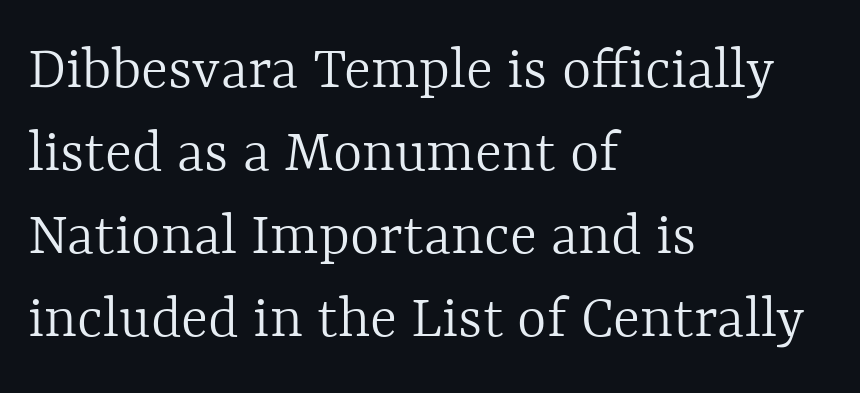
Lines of text with bare space underneath. Is the block centered? No — it sits flush against the left margin. No italicization has been applied; the sample stays upright. How are the letters spaced? Ordinarily, with no added tracking. Evenly set lines give the paragraph a standard silhouette.
